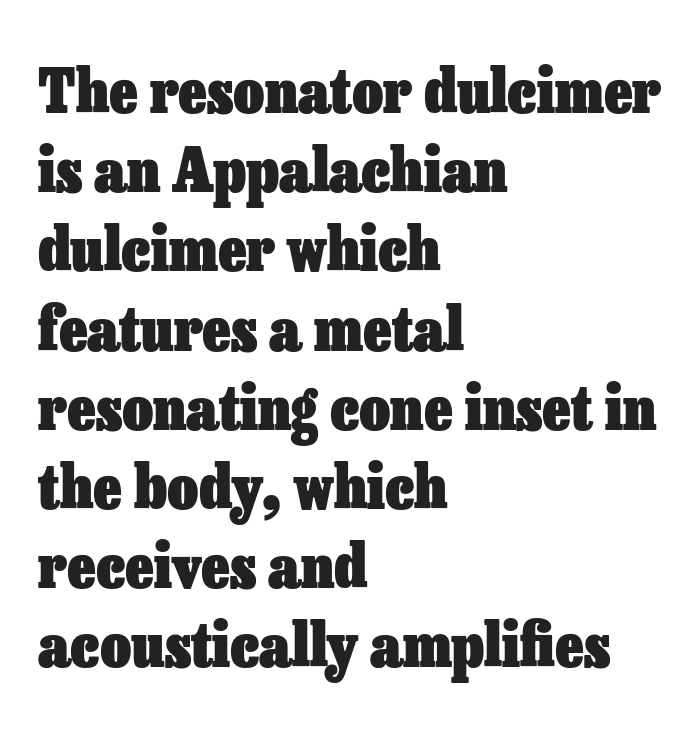
{"italic": "no", "bold": "yes", "weight": "heavy", "width": "normal", "stroke_contrast": "low", "x_height": "medium", "monospaced": "no", "underline": "no", "align": "left", "line_spacing": "normal", "line_spacing_ratio": 1.32, "letter_spacing": "normal", "letter_spacing_em": 0.0, "glyph_px": 60}
